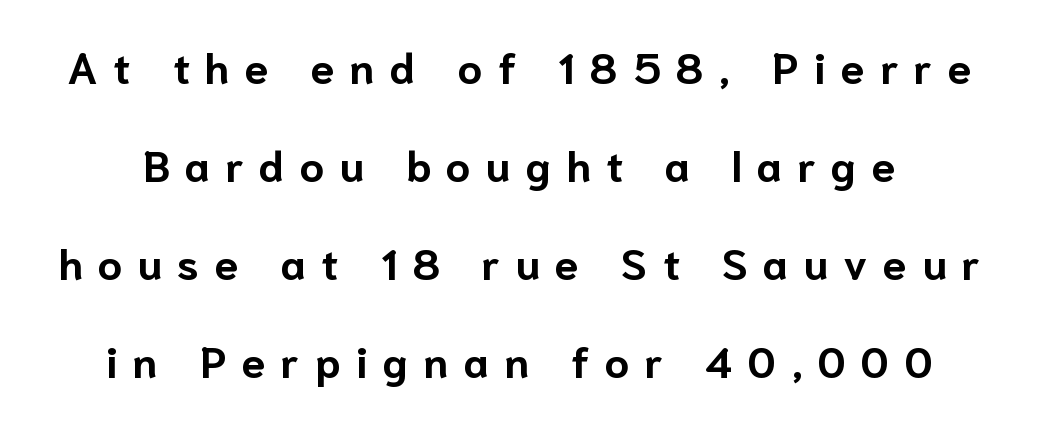
A typesetter would call this leading open, well beyond the default. Regarding serifs, this sample does without them. Thick stems and heavy bowls — unmistakably bold. The font's upright variant was chosen for this text. The gaps between neighbouring characters are conspicuously large. Spacing verdict: proportional, widths tailored to each character.
